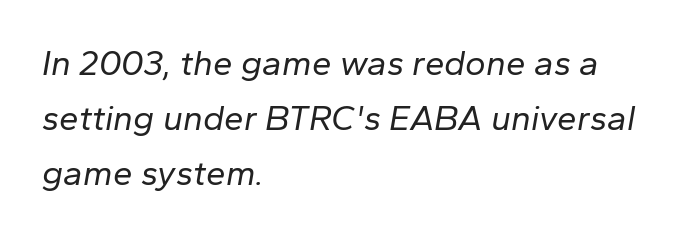
The letterforms sit shoulder to shoulder at normal distance. Layout note: lines flush left. The baseline area is clear. A light-to-regular cut is what we see here.
